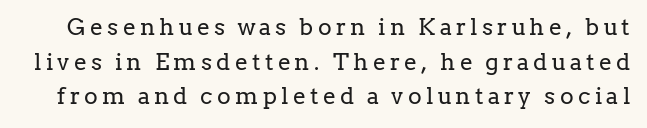
Q: Is the text bold? A: No.
Q: Is the text italic (slanted)? A: No, it is upright.
Q: Is the text underlined? A: No.
Q: Is the spacing between lines tight, normal or loose? A: Normal.
